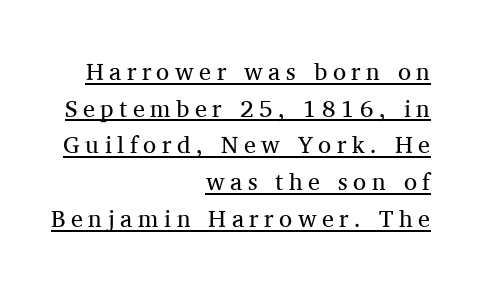
{"italic": "no", "bold": "no", "underline": "yes", "align": "right", "line_spacing": "normal", "line_spacing_ratio": 1.53, "letter_spacing": "wide", "letter_spacing_em": 0.23, "glyph_px": 24}
